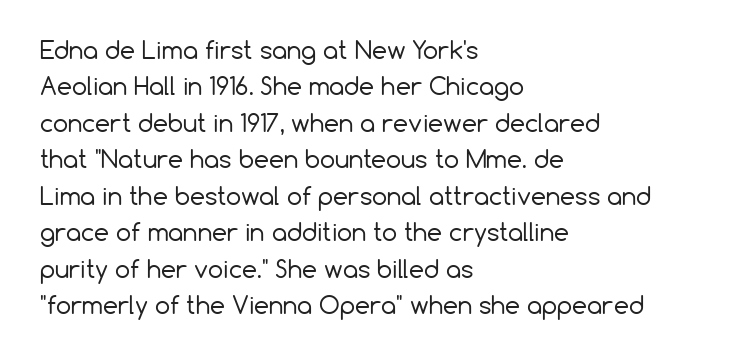
Q: Is the text bold? A: No.
Q: Is the text italic (slanted)? A: No, it is upright.
Q: Is the text underlined? A: No.
Q: How is the paragraph aligned? A: Left-aligned.
Q: Is the spacing between letters normal or unusually wide? A: Normal.
Q: Is the spacing between lines tight, normal or loose? A: Normal.
